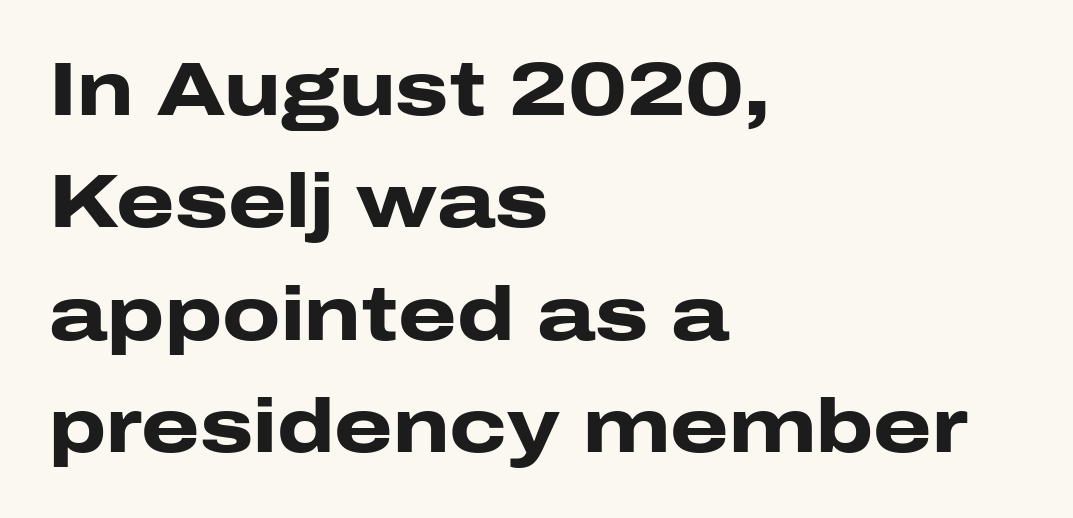
Grotesque or geometric, the face here clearly has no serifs. Notice how thick the strokes are: this is what a full bold looks like. Here the designer chose a conventional face with non-uniform glyph widths. The foot of each line stays bare and open. Here the glyphs are tracked normally, forming tight word shapes. The compositor pushed each line to the left boundary.
